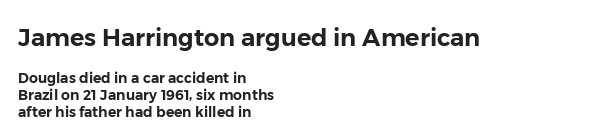
Q: Is the text italic (slanted)? A: No, it is upright.
Q: Is the text underlined? A: No.
Q: How is the paragraph aligned? A: Left-aligned.
Q: Is the spacing between letters normal or unusually wide? A: Normal.
Q: Which block of text is set in a larger size, the first (top) or the second (bottom)? A: The first (top) one.
